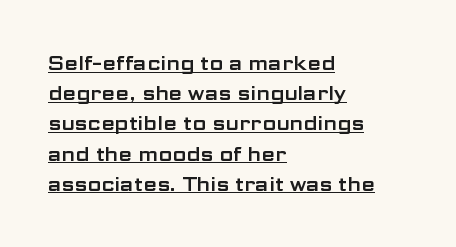
{"italic": "no", "underline": "yes", "align": "left", "line_spacing": "normal", "line_spacing_ratio": 1.51, "letter_spacing": "normal", "letter_spacing_em": 0.0, "glyph_px": 20}
